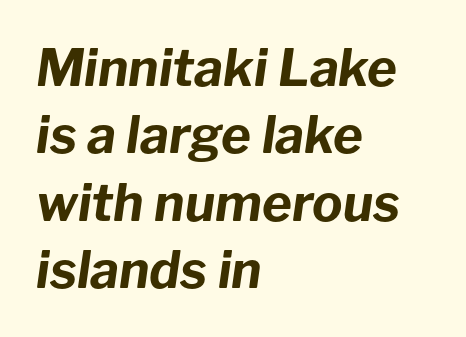
Q: Is the text bold? A: Yes.
Q: Is the text italic (slanted)? A: Yes, it leans right by about 8 degrees.
Q: Is the text underlined? A: No.
Q: How is the paragraph aligned? A: Left-aligned.
Q: Is the spacing between letters normal or unusually wide? A: Normal.
Q: Is the spacing between lines tight, normal or loose? A: Normal.
Q: Width (condensed, normal, or wide)? A: Normal.
Q: Stroke contrast? A: Low.
Q: x-height? A: Medium.
Q: Monospaced? A: No.
